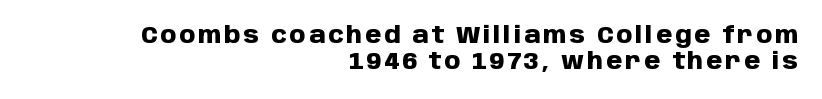
{"italic": "no", "bold": "yes", "underline": "no", "align": "right", "line_spacing": "tight", "line_spacing_ratio": 1.13, "glyph_px": 23}
